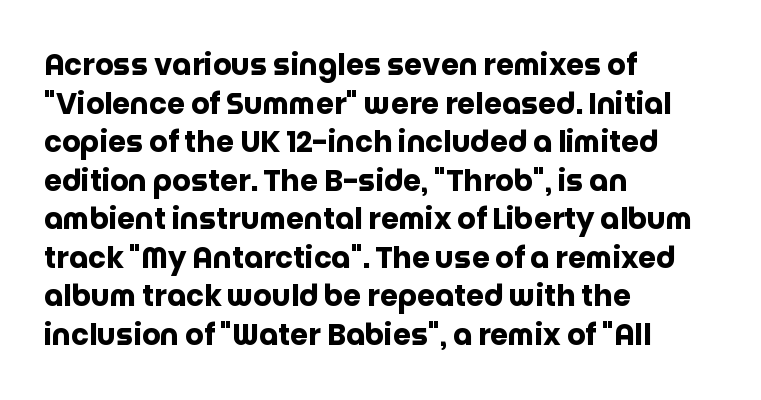
The image shows 29 px heavy sans-serif type, upright; set left-aligned, normal line spacing (1.33x), normal letter spacing, not underlined; low stroke contrast and a large x-height.
